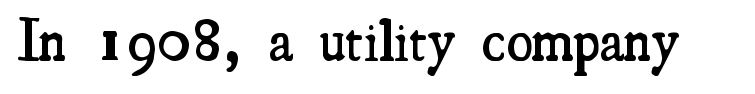
Tracking here is standard; glyphs follow each other at the usual distance. Unlike italic type, these characters show no tilt at all. The font is running at a semibold setting, under full bold. Any mark beneath the type? The region is blank.
